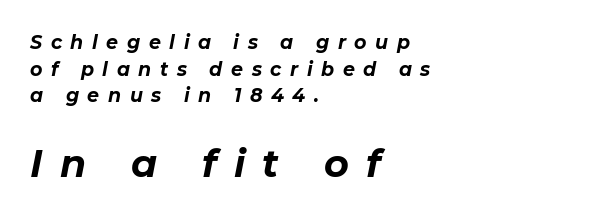
{"italic": "yes", "lean": "right", "slant_degrees": 11, "bold": "yes", "weight": "bold", "width": "normal", "stroke_contrast": "low", "x_height": "medium", "monospaced": "no", "underline": "no", "align": "left", "line_spacing": "normal", "line_spacing_ratio": 1.4, "letter_spacing": "wide", "letter_spacing_em": 0.45, "larger_block": "second", "size_ratio": 2.0, "glyph_px": 38}
